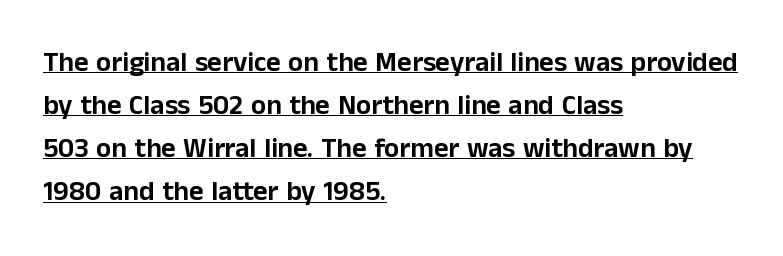
Q: Is the text italic (slanted)? A: No, it is upright.
Q: Is the typeface a serif or a sans-serif typeface? A: Sans-serif.
Q: Is the text underlined? A: Yes.
Q: How is the paragraph aligned? A: Left-aligned.
Q: Is the spacing between letters normal or unusually wide? A: Normal.
Q: Is the spacing between lines tight, normal or loose? A: Normal.
Q: Width (condensed, normal, or wide)? A: Normal.
Q: Stroke contrast? A: Low.
Q: x-height? A: Medium.
Q: Monospaced? A: No.
